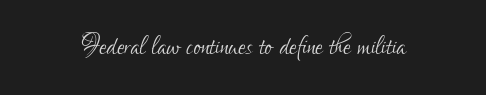
{"serif": "no", "bold": "no", "weight": "light", "width": "condensed", "stroke_contrast": "low", "x_height": "small", "monospaced": "no", "underline": "no", "letter_spacing": "normal", "letter_spacing_em": 0.0, "glyph_px": 34}
